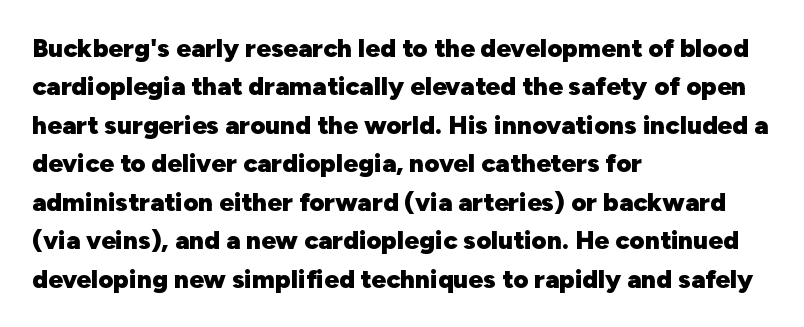
Q: Is the text bold? A: Yes.
Q: Is the text italic (slanted)? A: No, it is upright.
Q: Is the text underlined? A: No.
Q: How is the paragraph aligned? A: Left-aligned.
Q: Is the spacing between letters normal or unusually wide? A: Normal.
Q: Is the spacing between lines tight, normal or loose? A: Normal.
